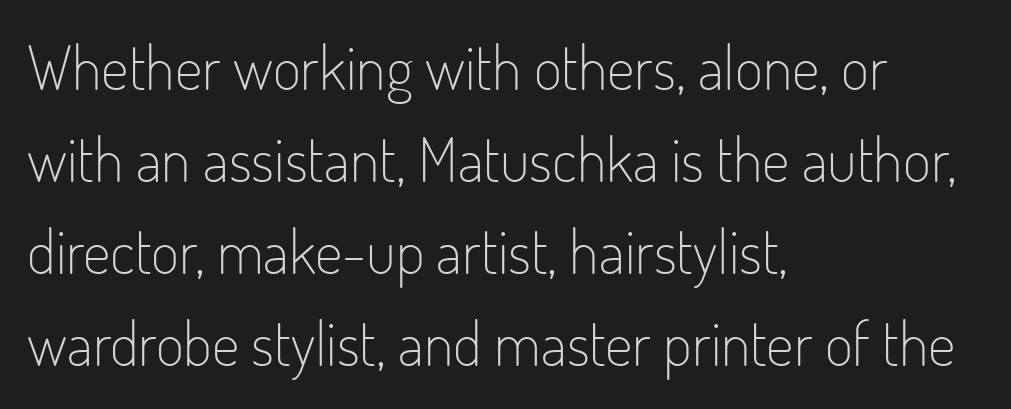
{"serif": "no", "italic": "no", "bold": "no", "weight": "light", "width": "condensed", "stroke_contrast": "low", "x_height": "small", "monospaced": "no", "underline": "no", "align": "left", "line_spacing": "normal", "line_spacing_ratio": 1.51, "letter_spacing": "normal", "letter_spacing_em": 0.0, "glyph_px": 61}
